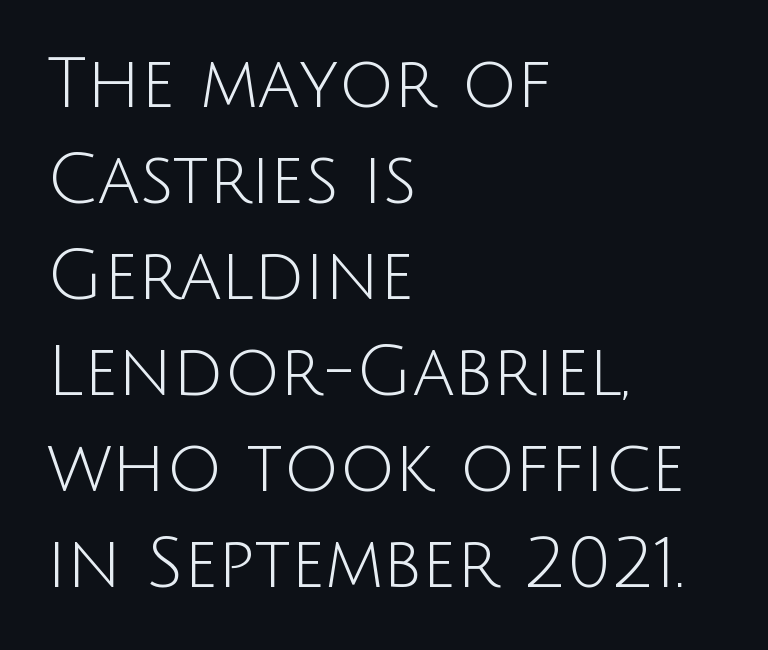
Q: Is the text bold? A: No.
Q: Is the text italic (slanted)? A: No, it is upright.
Q: Is the typeface a serif or a sans-serif typeface? A: Sans-serif.
Q: Is the text underlined? A: No.
Q: How is the paragraph aligned? A: Left-aligned.
Q: Is the spacing between letters normal or unusually wide? A: Normal.
Q: Is the spacing between lines tight, normal or loose? A: Normal.
Q: Width (condensed, normal, or wide)? A: Normal.
Q: Stroke contrast? A: Low.
Q: x-height? A: Large.
Q: Monospaced? A: No.
